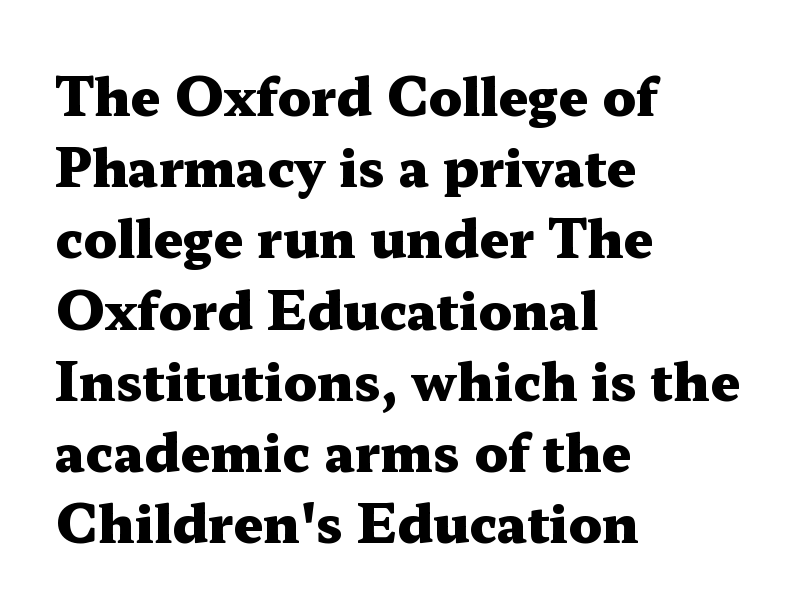
This block has exactly the height ordinary leading produces. Beneath every word, the page is bare. Observe the serifs anchoring each vertical stroke in this sample. You could not count columns in this text — the font is proportionally spaced. Every letter is thick-stroked: bold, no question. In CSS terms this would be text-align: left.
